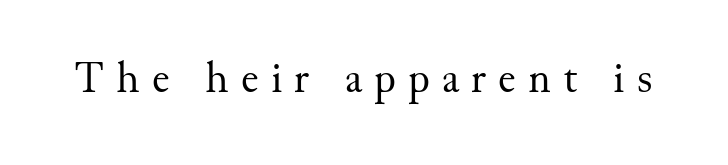
The image shows 44 px regular-weight serif type, upright; set unusually wide letter spacing (+0.28 em), not underlined; medium stroke contrast and a small x-height.
